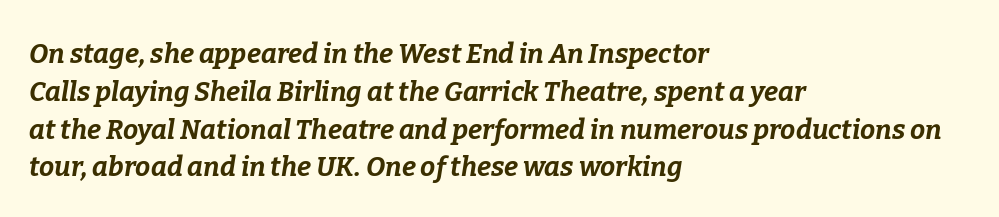
{"italic": "yes", "lean": "right", "slant_degrees": 9, "bold": "yes", "underline": "no", "align": "left", "line_spacing": "normal", "line_spacing_ratio": 1.4, "letter_spacing": "normal", "letter_spacing_em": 0.0, "glyph_px": 27}
